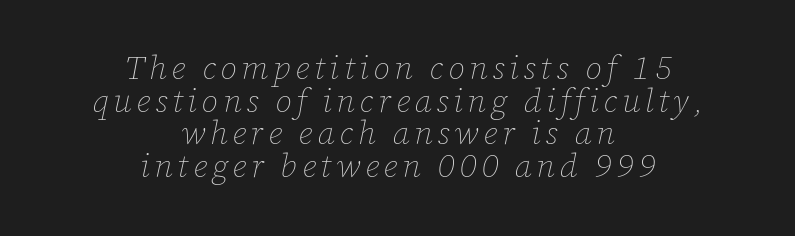
The image shows 33 px thin type, italic (leaning right); set centered, tight line spacing (0.99x), not underlined; low stroke contrast and a medium x-height.
